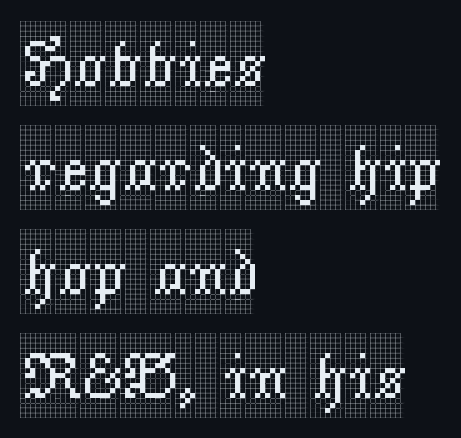
Q: Is the text italic (slanted)? A: No, it is upright.
Q: Is the typeface a serif or a sans-serif typeface? A: Serif.
Q: Is the text underlined? A: No.
Q: How is the paragraph aligned? A: Left-aligned.
Q: Is the spacing between letters normal or unusually wide? A: Normal.
Q: Is the spacing between lines tight, normal or loose? A: Normal.
Q: Width (condensed, normal, or wide)? A: Condensed.
Q: x-height? A: Large.
Q: Monospaced? A: No.
